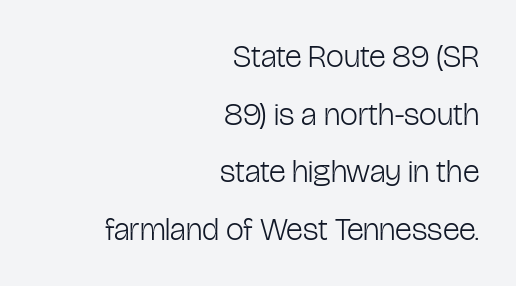
Q: Is the text bold? A: No.
Q: Is the text italic (slanted)? A: No, it is upright.
Q: Is the typeface a serif or a sans-serif typeface? A: Sans-serif.
Q: Is the text underlined? A: No.
Q: How is the paragraph aligned? A: Right-aligned.
Q: Is the spacing between letters normal or unusually wide? A: Normal.
Q: Width (condensed, normal, or wide)? A: Condensed.
Q: Stroke contrast? A: Low.
Q: x-height? A: Medium.
Q: Monospaced? A: No.
